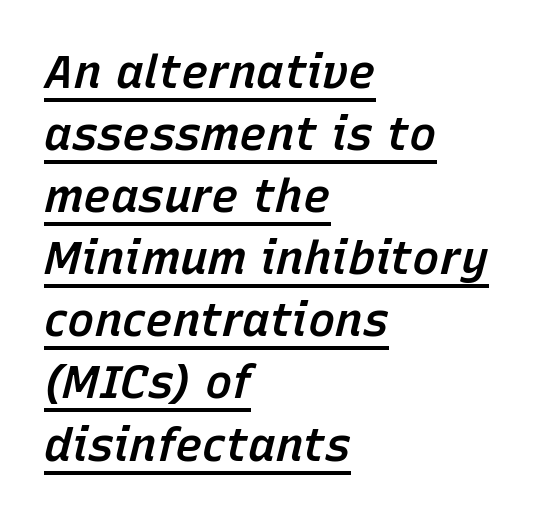
{"italic": "yes", "lean": "right", "slant_degrees": 15, "bold": "semi", "weight": "semibold", "width": "normal", "stroke_contrast": "low", "x_height": "medium", "monospaced": "no", "underline": "yes", "align": "left", "line_spacing": "normal", "line_spacing_ratio": 1.35, "letter_spacing": "normal", "letter_spacing_em": 0.0, "glyph_px": 46}
